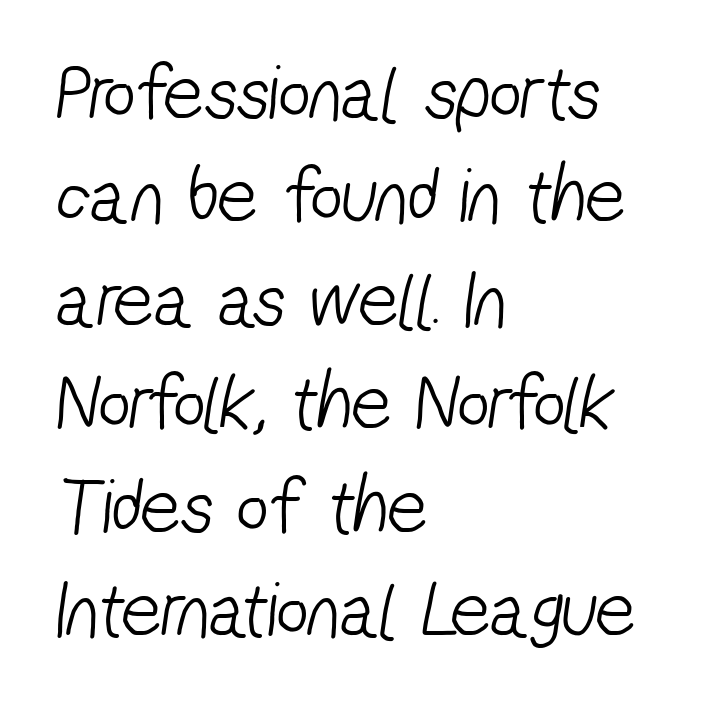
Q: Is the text bold? A: No.
Q: Is the typeface a serif or a sans-serif typeface? A: Sans-serif.
Q: Is the text underlined? A: No.
Q: How is the paragraph aligned? A: Left-aligned.
Q: Is the spacing between letters normal or unusually wide? A: Normal.
Q: Is the spacing between lines tight, normal or loose? A: Normal.
Q: Width (condensed, normal, or wide)? A: Condensed.
Q: Stroke contrast? A: Low.
Q: x-height? A: Medium.
Q: Monospaced? A: No.
